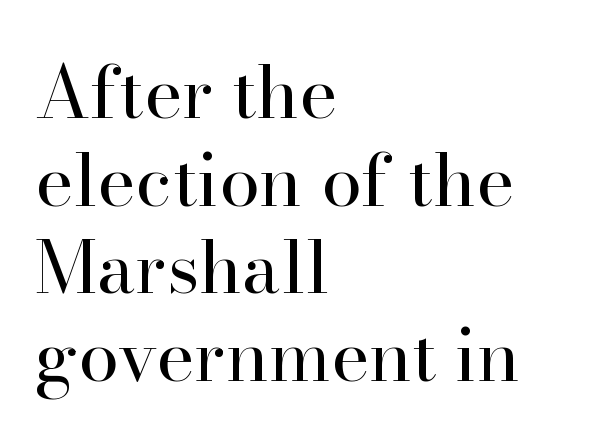
This sample uses an upright cut, with every glyph sitting square on the baseline. Stroke mass is kept to a normal reading level or below. The space directly below the letters is spotless. The paragraph has a hard left edge and a soft right edge. The rendering keeps characters at their native spacing. Proportional: the letters do not fall into vertical columns.
